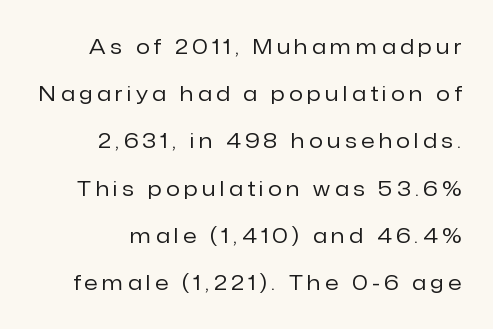
Q: Is the text bold? A: No.
Q: Is the text italic (slanted)? A: No, it is upright.
Q: Is the text underlined? A: No.
Q: How is the paragraph aligned? A: Right-aligned.
Q: Is the spacing between letters normal or unusually wide? A: Unusually wide.
Q: Is the spacing between lines tight, normal or loose? A: Loose.
